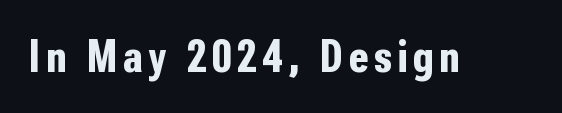
The image shows 46 px bold, condensed sans-serif type, upright; set not underlined; low stroke contrast and a medium x-height.
